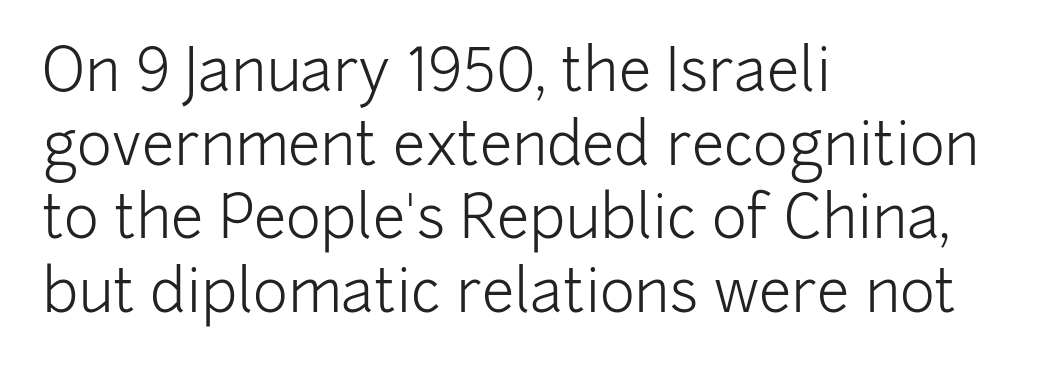
{"serif": "no", "italic": "no", "bold": "no", "weight": "light", "width": "normal", "stroke_contrast": "low", "x_height": "medium", "monospaced": "no", "underline": "no", "align": "left", "line_spacing": "normal", "line_spacing_ratio": 1.25, "letter_spacing": "normal", "letter_spacing_em": 0.0, "glyph_px": 59}
